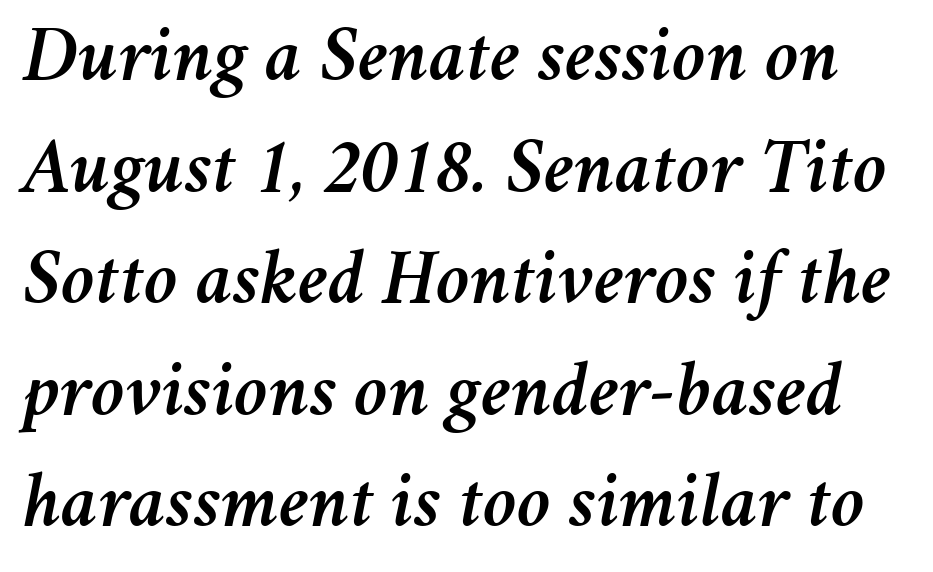
Q: Is the text italic (slanted)? A: Yes, it leans right by about 11 degrees.
Q: Is the text underlined? A: No.
Q: Is the spacing between letters normal or unusually wide? A: Normal.
Q: Is the spacing between lines tight, normal or loose? A: Normal.
Q: Width (condensed, normal, or wide)? A: Normal.
Q: Stroke contrast? A: Medium.
Q: x-height? A: Medium.
Q: Monospaced? A: No.
